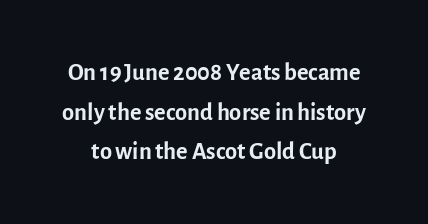
Q: Is the text bold? A: No.
Q: Is the text italic (slanted)? A: No, it is upright.
Q: Is the typeface a serif or a sans-serif typeface? A: Sans-serif.
Q: Is the text underlined? A: No.
Q: How is the paragraph aligned? A: Centered.
Q: Is the spacing between letters normal or unusually wide? A: Normal.
Q: Is the spacing between lines tight, normal or loose? A: Tight.
Q: Width (condensed, normal, or wide)? A: Normal.
Q: x-height? A: Medium.
Q: Monospaced? A: No.
